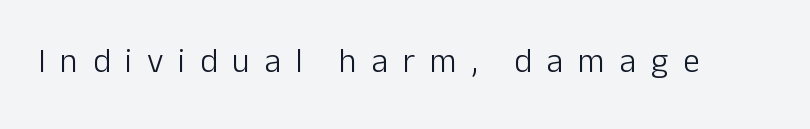
Q: Is the text bold? A: No.
Q: Is the text italic (slanted)? A: No, it is upright.
Q: Is the typeface a serif or a sans-serif typeface? A: Sans-serif.
Q: Is the text underlined? A: No.
Q: Is the spacing between letters normal or unusually wide? A: Unusually wide.
Q: Width (condensed, normal, or wide)? A: Normal.
Q: Stroke contrast? A: Low.
Q: x-height? A: Medium.
Q: Monospaced? A: No.
